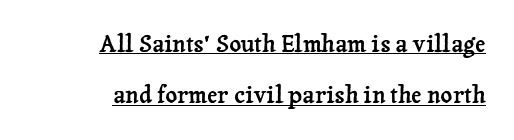
{"italic": "no", "underline": "yes", "align": "right", "line_spacing": "loose", "line_spacing_ratio": 2.22, "letter_spacing": "normal", "letter_spacing_em": 0.0, "glyph_px": 23}
